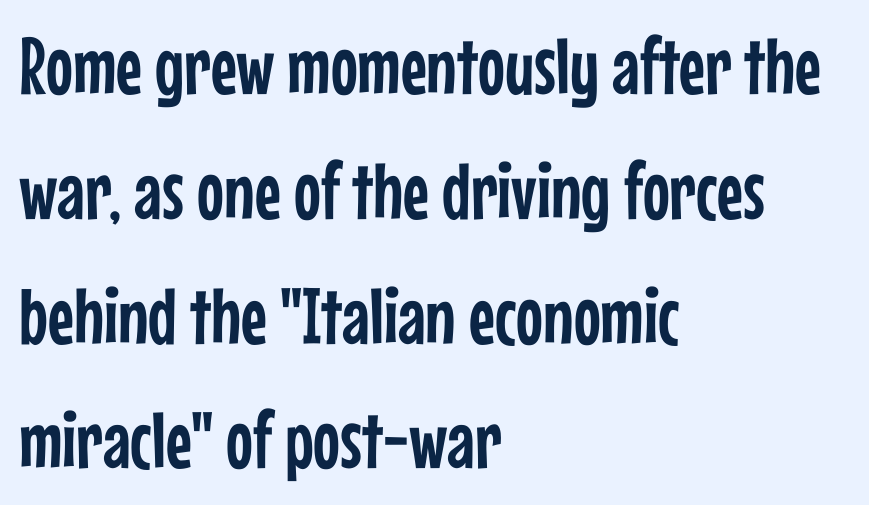
Q: Is the text italic (slanted)? A: No, it is upright.
Q: Is the typeface a serif or a sans-serif typeface? A: Sans-serif.
Q: Is the text underlined? A: No.
Q: How is the paragraph aligned? A: Left-aligned.
Q: Is the spacing between letters normal or unusually wide? A: Normal.
Q: Is the spacing between lines tight, normal or loose? A: Normal.
Q: Width (condensed, normal, or wide)? A: Condensed.
Q: Stroke contrast? A: Low.
Q: x-height? A: Medium.
Q: Monospaced? A: No.
